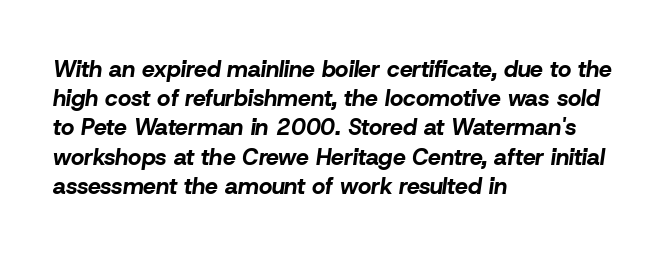
Q: Is the text bold? A: Yes.
Q: Is the text italic (slanted)? A: Yes, it leans right by about 8 degrees.
Q: Is the text underlined? A: No.
Q: How is the paragraph aligned? A: Left-aligned.
Q: Is the spacing between letters normal or unusually wide? A: Normal.
Q: Is the spacing between lines tight, normal or loose? A: Normal.
